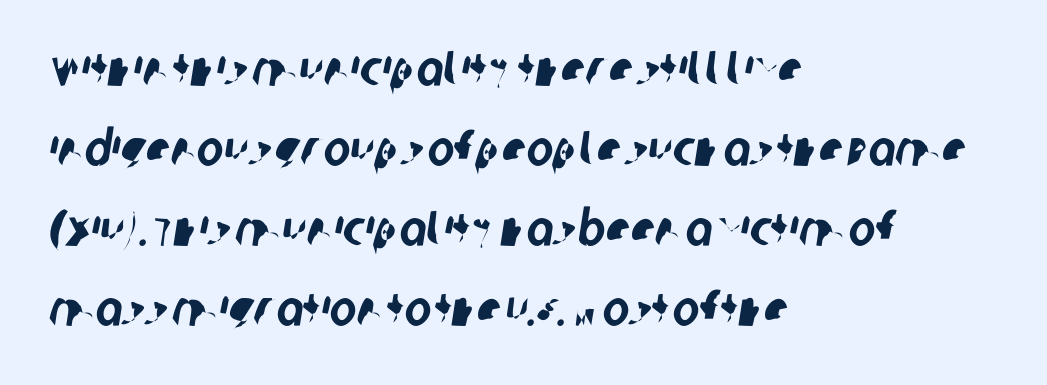
Has an underline been added? It has not. The letters advance in unequal steps, a hallmark of proportional type. The designer left line spacing at the default. Grotesque or geometric, the face here clearly has no serifs. The compositor pushed each line to the left boundary.
